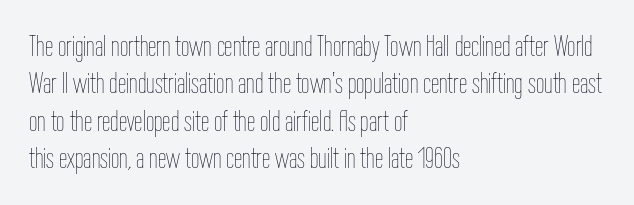
The block of text has a typical density, with ordinary space between rows. You could not count columns in this text — the font is proportionally spaced. Look at the tracking — it's just the regular setting, nothing added. The strokes are not fattened; the text isn't bold.
